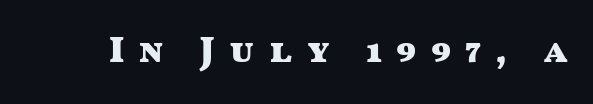
Q: Is the text bold? A: Yes.
Q: Is the text italic (slanted)? A: No, it is upright.
Q: Is the typeface a serif or a sans-serif typeface? A: Sans-serif.
Q: Is the text underlined? A: No.
Q: Is the spacing between letters normal or unusually wide? A: Unusually wide.
Q: Width (condensed, normal, or wide)? A: Wide.
Q: Stroke contrast? A: Medium.
Q: x-height? A: Medium.
Q: Monospaced? A: No.
